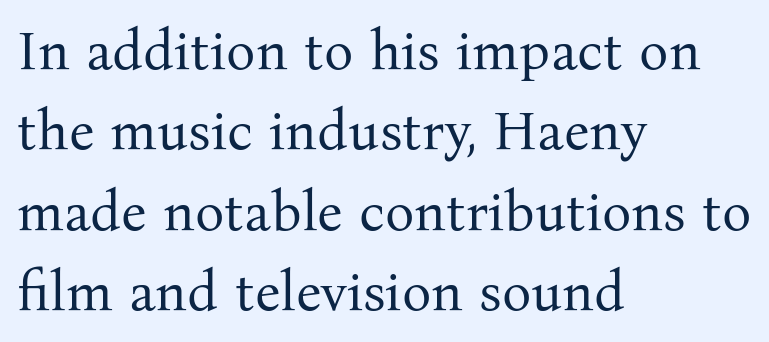
Q: Is the text bold? A: No.
Q: Is the text italic (slanted)? A: No, it is upright.
Q: Is the typeface a serif or a sans-serif typeface? A: Serif.
Q: Is the text underlined? A: No.
Q: How is the paragraph aligned? A: Left-aligned.
Q: Is the spacing between letters normal or unusually wide? A: Normal.
Q: Is the spacing between lines tight, normal or loose? A: Normal.
Q: Width (condensed, normal, or wide)? A: Normal.
Q: Stroke contrast? A: Medium.
Q: x-height? A: Medium.
Q: Monospaced? A: No.
